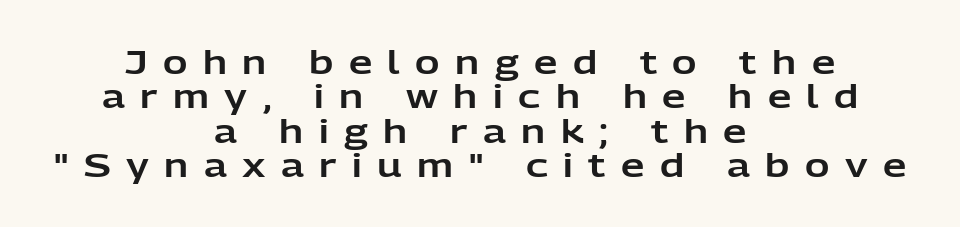
The image shows 33 px sans-serif type, upright; set centered, tight line spacing (1.04x), unusually wide letter spacing (+0.47 em), not underlined; low stroke contrast and a medium x-height.
